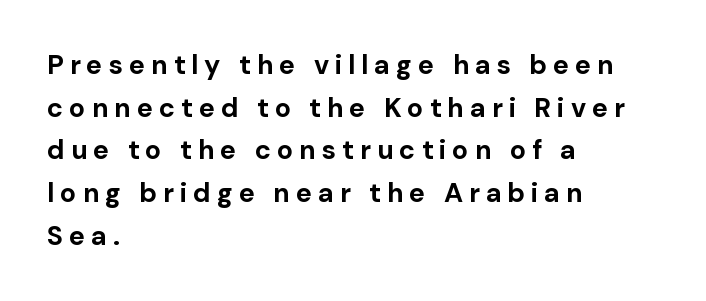
The image shows 27 px bold type, upright; set left-aligned, normal line spacing (1.58x), unusually wide letter spacing (+0.22 em), not underlined.
